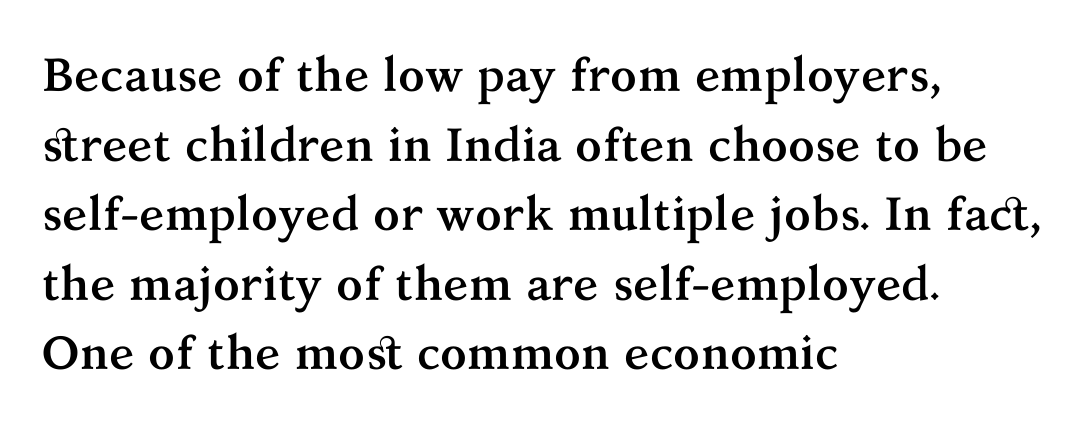
Style check: upright. A typesetter would call this zero additional tracking. If you measured baseline to baseline, you'd find a middling distance. This sample has the flowing, uneven cadence of proportional lettering.
